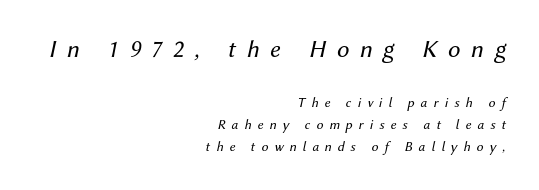
{"italic": "yes", "lean": "right", "slant_degrees": 12, "bold": "no", "underline": "no", "align": "right", "line_spacing": "normal", "line_spacing_ratio": 1.59, "letter_spacing": "wide", "letter_spacing_em": 0.43, "larger_block": "first", "size_ratio": 1.79, "glyph_px": 25}
